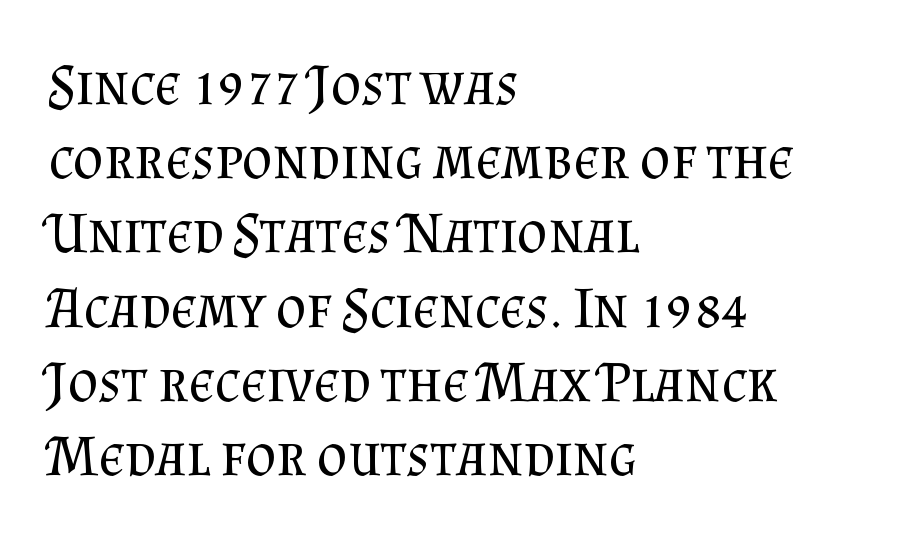
{"serif": "yes", "italic": "no", "bold": "no", "weight": "regular", "width": "normal", "stroke_contrast": "medium", "x_height": "small", "monospaced": "no", "underline": "no", "align": "left", "line_spacing": "normal", "line_spacing_ratio": 1.28, "letter_spacing": "normal", "letter_spacing_em": 0.0, "glyph_px": 58}
